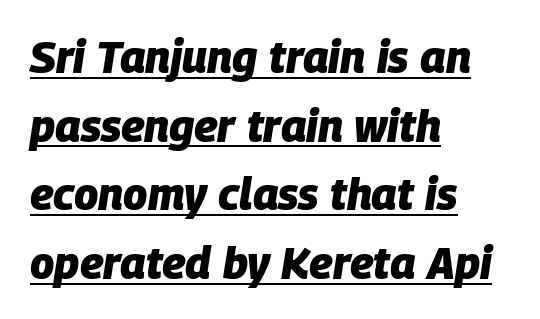
Q: Is the text bold? A: Yes.
Q: Is the text italic (slanted)? A: Yes, it leans right by about 9 degrees.
Q: Is the text underlined? A: Yes.
Q: How is the paragraph aligned? A: Left-aligned.
Q: Is the spacing between letters normal or unusually wide? A: Normal.
Q: Is the spacing between lines tight, normal or loose? A: Normal.
Q: Width (condensed, normal, or wide)? A: Normal.
Q: Stroke contrast? A: Low.
Q: x-height? A: Large.
Q: Monospaced? A: No.
